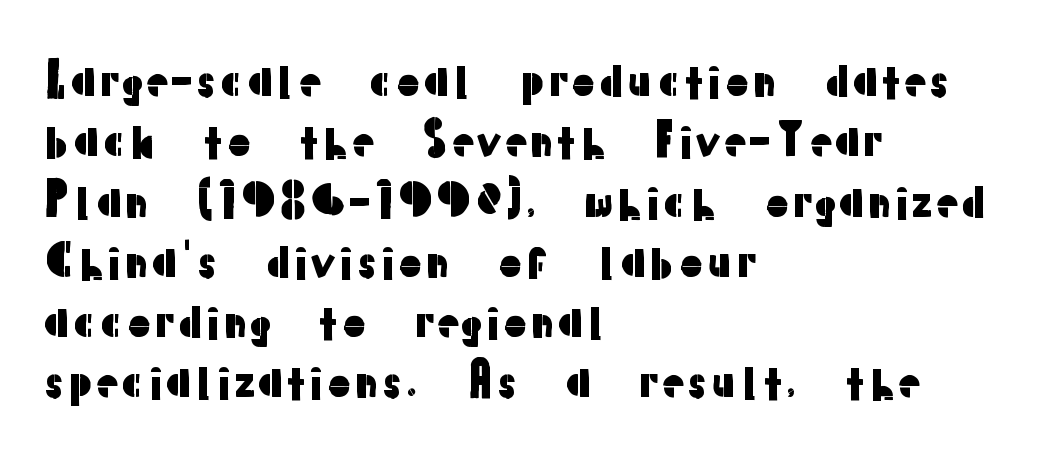
Only glyphs here, with clear space below each row. Is this a fixed-width face? No — the glyphs have proportional, varying widths. Nothing unusual about the tracking: characters are spaced as the font intends. Line starts are locked; line ends wander. Every stem runs plumb, perpendicular to the baseline. You can tell from the bare stems that sans-serif type was used.
